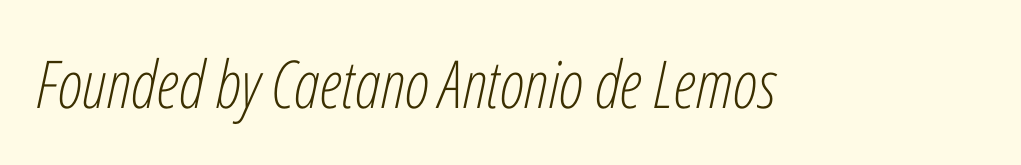
Q: Is the text bold? A: No.
Q: Is the text italic (slanted)? A: Yes, it leans right by about 12 degrees.
Q: Is the text underlined? A: No.
Q: Is the spacing between letters normal or unusually wide? A: Normal.
Q: Width (condensed, normal, or wide)? A: Condensed.
Q: Stroke contrast? A: Low.
Q: x-height? A: Medium.
Q: Monospaced? A: No.
